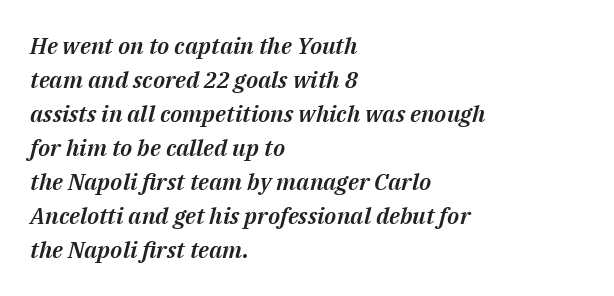
{"italic": "yes", "lean": "right", "slant_degrees": 14, "underline": "no", "align": "left", "line_spacing": "normal", "line_spacing_ratio": 1.48, "letter_spacing": "normal", "letter_spacing_em": 0.0, "glyph_px": 23}
